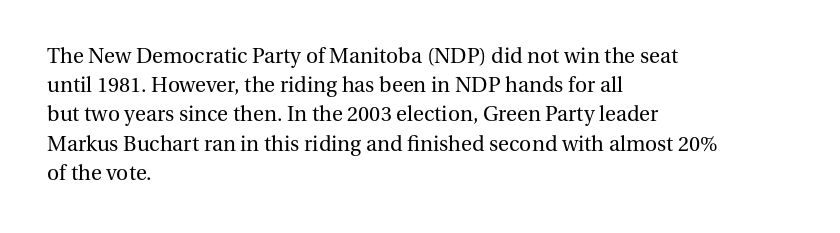
{"italic": "no", "bold": "no", "underline": "no", "align": "left", "line_spacing": "normal", "line_spacing_ratio": 1.39, "letter_spacing": "normal", "letter_spacing_em": 0.0, "glyph_px": 21}
